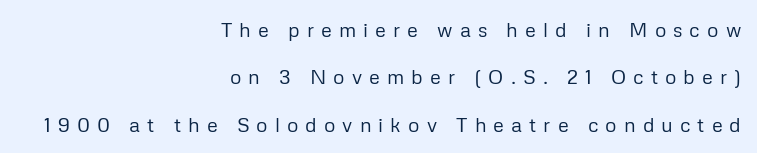
Q: Is the text bold? A: No.
Q: Is the text italic (slanted)? A: No, it is upright.
Q: Is the text underlined? A: No.
Q: How is the paragraph aligned? A: Right-aligned.
Q: Is the spacing between letters normal or unusually wide? A: Unusually wide.
Q: Is the spacing between lines tight, normal or loose? A: Loose.
